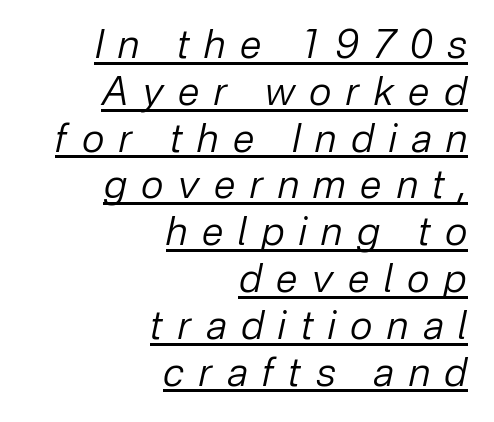
{"italic": "yes", "lean": "right", "slant_degrees": 12, "bold": "no", "weight": "regular", "width": "normal", "stroke_contrast": "low", "x_height": "medium", "monospaced": "no", "underline": "yes", "align": "right", "line_spacing_ratio": 1.2, "letter_spacing": "wide", "letter_spacing_em": 0.38, "glyph_px": 39}
